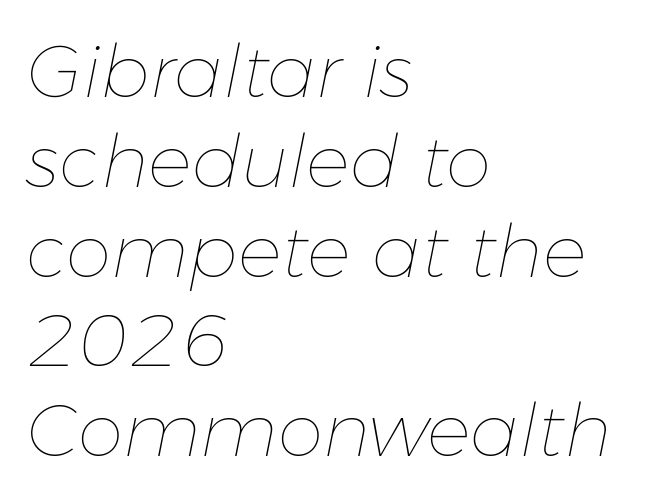
{"italic": "yes", "lean": "right", "slant_degrees": 11, "bold": "no", "weight": "thin", "width": "normal", "stroke_contrast": "low", "x_height": "medium", "monospaced": "no", "underline": "no", "align": "left", "line_spacing_ratio": 1.23, "letter_spacing": "normal", "letter_spacing_em": 0.0, "glyph_px": 73}
